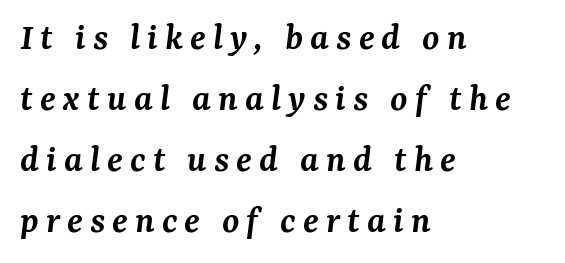
The image shows 39 px semibold serif type, italic (leaning right); set left-aligned, normal line spacing (1.56x), not underlined; medium stroke contrast and a medium x-height.
